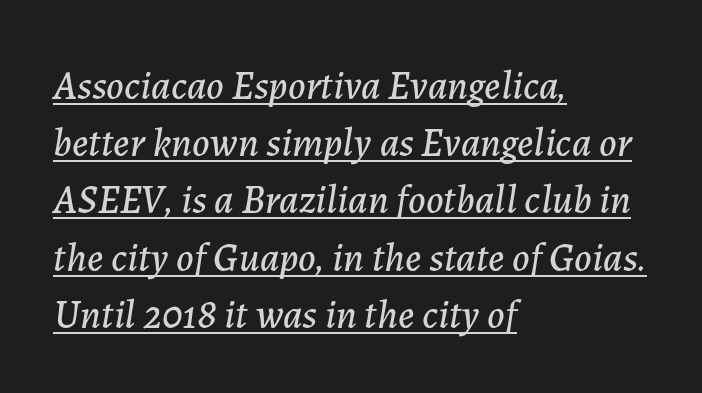
The ragged edge is on the right, which tells us the setting is flush left. Default kerning and tracking; the words read as compact shapes. This sample has the flowing, uneven cadence of proportional lettering. Descenders here cross a horizontal rule under the line. An italicized treatment has been applied to the whole sample.
